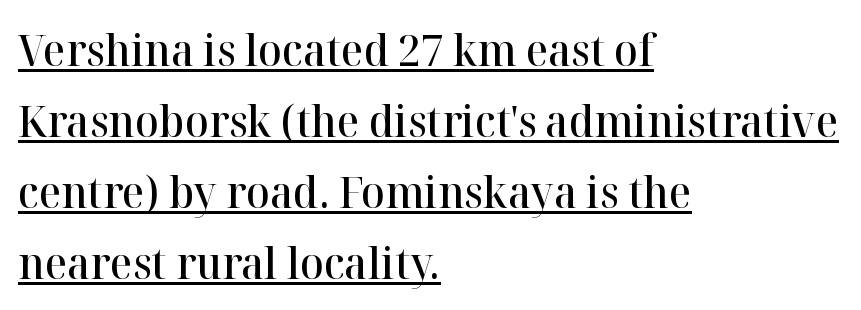
{"serif": "yes", "italic": "no", "bold": "semi", "weight": "semibold", "width": "normal", "stroke_contrast": "high", "x_height": "medium", "monospaced": "no", "underline": "yes", "align": "left", "line_spacing": "normal", "line_spacing_ratio": 1.61, "letter_spacing": "normal", "letter_spacing_em": 0.0, "glyph_px": 44}
